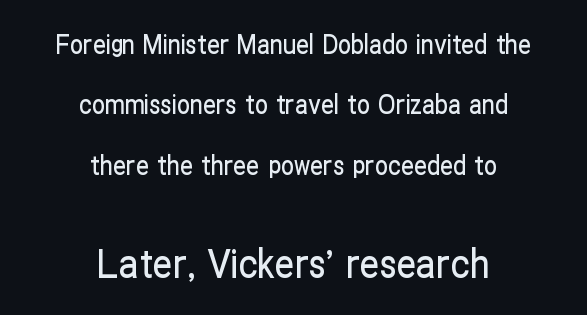
{"serif": "no", "italic": "no", "width": "condensed", "stroke_contrast": "low", "x_height": "medium", "monospaced": "no", "underline": "no", "align": "center", "line_spacing": "loose", "line_spacing_ratio": 2.32, "letter_spacing": "normal", "letter_spacing_em": 0.0, "larger_block": "second", "size_ratio": 1.5, "glyph_px": 39}
